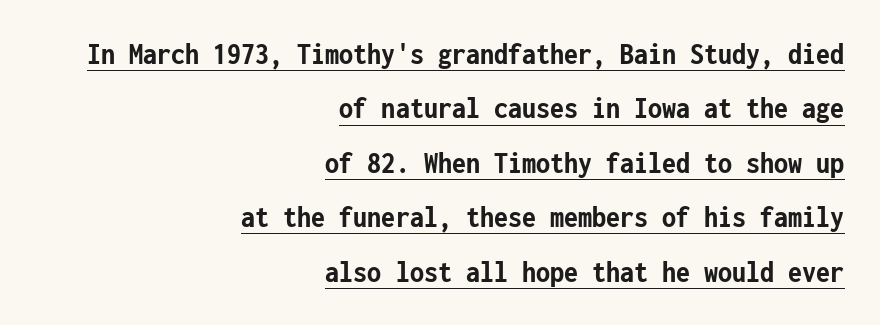
Q: Is the text bold? A: Yes.
Q: Is the text italic (slanted)? A: No, it is upright.
Q: Is the typeface a serif or a sans-serif typeface? A: Sans-serif.
Q: Is the text underlined? A: Yes.
Q: How is the paragraph aligned? A: Right-aligned.
Q: Is the spacing between letters normal or unusually wide? A: Normal.
Q: Is the spacing between lines tight, normal or loose? A: Normal.
Q: Width (condensed, normal, or wide)? A: Condensed.
Q: Stroke contrast? A: Low.
Q: x-height? A: Medium.
Q: Monospaced? A: Yes.
